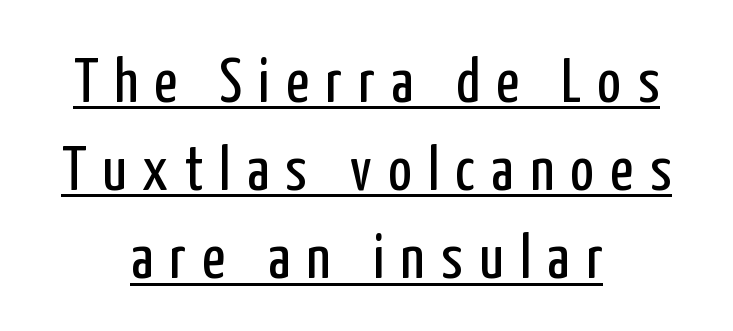
{"serif": "no", "italic": "no", "bold": "no", "weight": "regular", "width": "condensed", "stroke_contrast": "low", "x_height": "medium", "monospaced": "no", "underline": "yes", "align": "center", "line_spacing": "normal", "line_spacing_ratio": 1.4, "letter_spacing": "wide", "letter_spacing_em": 0.26, "glyph_px": 63}
